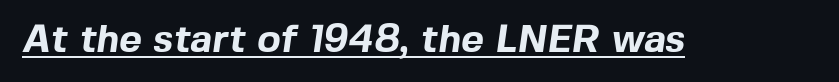
{"serif": "no", "bold": "yes", "weight": "bold", "width": "normal", "x_height": "medium", "monospaced": "no", "underline": "yes", "letter_spacing": "normal", "letter_spacing_em": 0.0, "glyph_px": 39}
